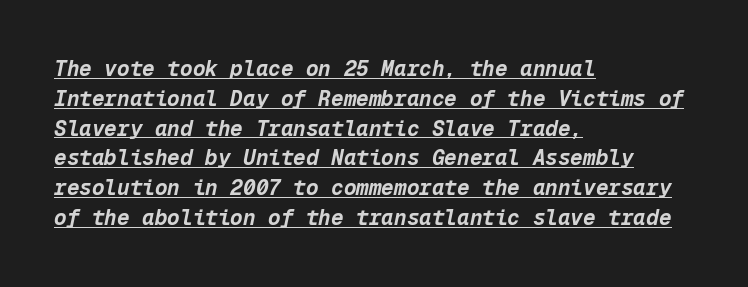
Standard letterfit; no display-style spreading of the glyphs. Honestly, the row spacing looks completely unremarkable. Typeset ragged right — the left edge is the straight one. Somebody hit Ctrl+U on this one — the words are underlined. The typography opts for an oblique posture over an upright one. Weight: bold.
